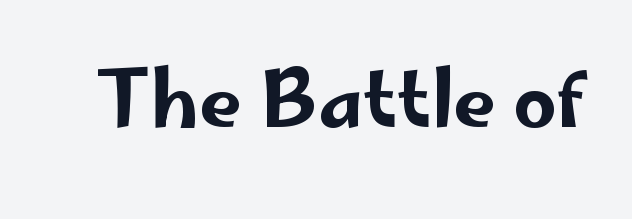
The image shows 77 px wide sans-serif type, upright; set normal letter spacing, not underlined; low stroke contrast and a small x-height.
